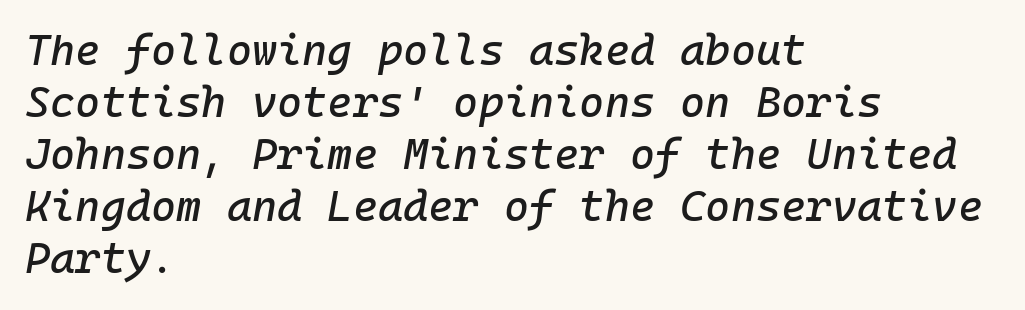
{"italic": "yes", "lean": "right", "slant_degrees": 10, "width": "normal", "stroke_contrast": "low", "x_height": "medium", "monospaced": "yes", "underline": "no", "align": "left", "line_spacing_ratio": 1.21, "letter_spacing": "normal", "letter_spacing_em": 0.0, "glyph_px": 43}
